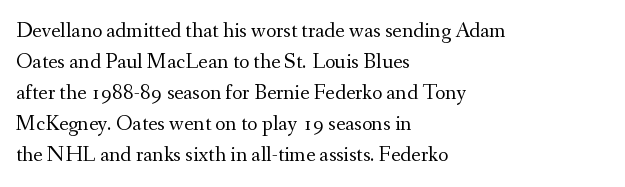
The words here are not underlined. Default kerning and tracking; the words read as compact shapes. The paragraph shown leans on its left margin. Posture: straight, roman, zero tilt. Vertical stems look standard width or narrower in stroke. Vertical spacing — default.
